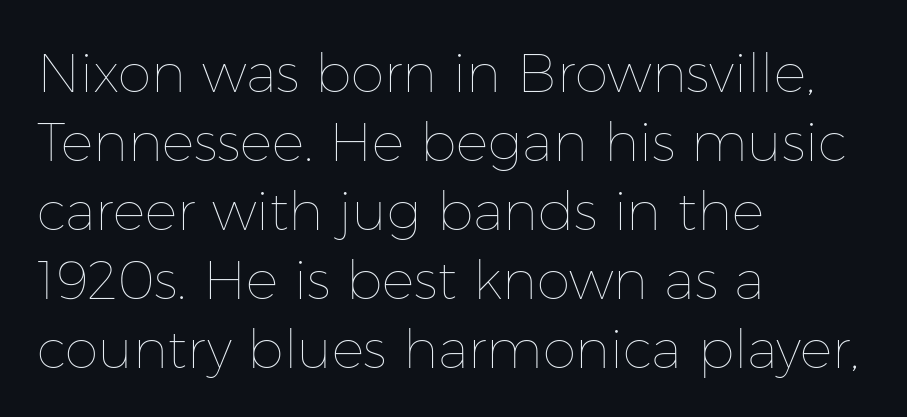
The image shows 54 px thin type, upright; set left-aligned, normal line spacing (1.28x), normal letter spacing, not underlined; low stroke contrast and a medium x-height.
